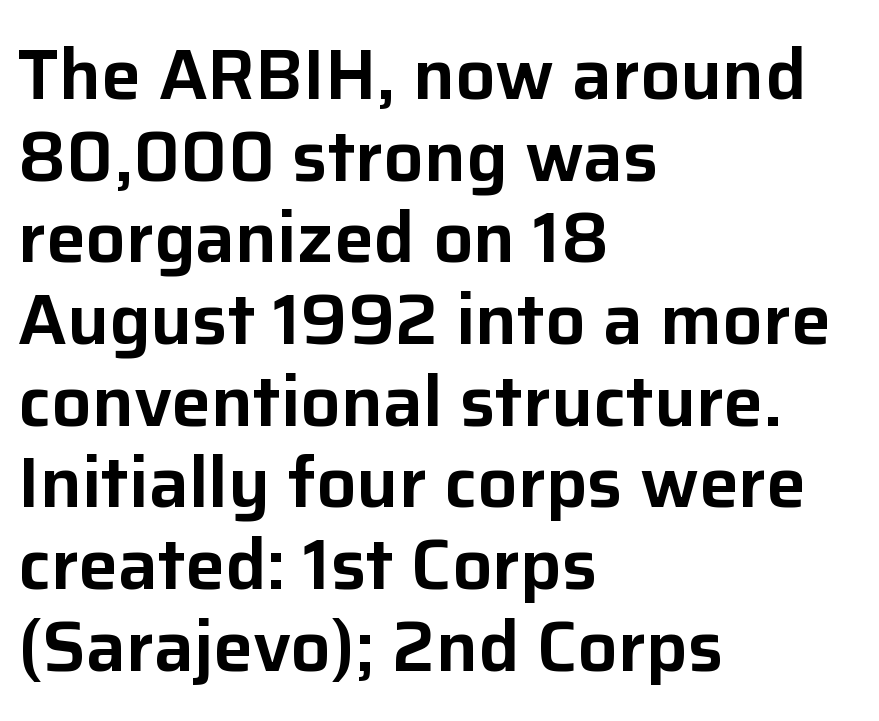
Q: Is the text italic (slanted)? A: No, it is upright.
Q: Is the typeface a serif or a sans-serif typeface? A: Sans-serif.
Q: Is the text underlined? A: No.
Q: How is the paragraph aligned? A: Left-aligned.
Q: Is the spacing between letters normal or unusually wide? A: Normal.
Q: Is the spacing between lines tight, normal or loose? A: Tight.
Q: Width (condensed, normal, or wide)? A: Normal.
Q: Stroke contrast? A: Low.
Q: x-height? A: Medium.
Q: Monospaced? A: No.
